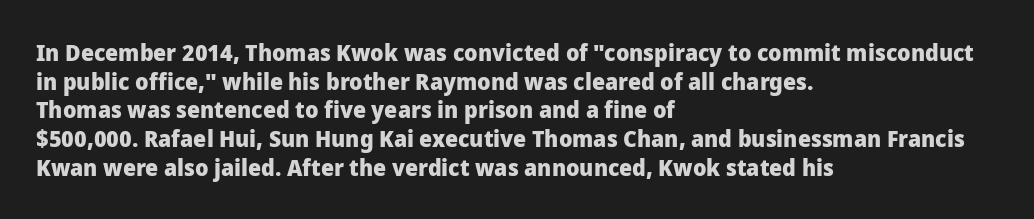
In CSS terms this would be text-align: left. On the weight axis this lands at bold, roughly 700. No word sits above an underline. Regarding leading, the lines here are spaced in the standard way. Quick note: not italic, upright. Glyph-to-glyph distance matches everyday printed text.
